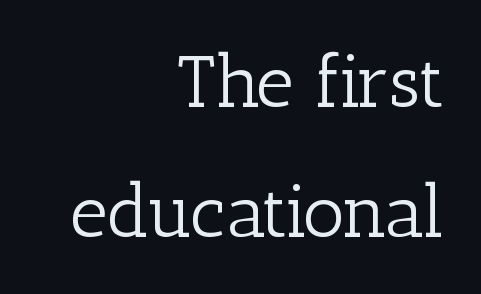
{"serif": "yes", "italic": "no", "bold": "no", "weight": "light", "width": "normal", "stroke_contrast": "low", "x_height": "medium", "monospaced": "no", "underline": "no", "align": "right", "line_spacing_ratio": 1.76, "letter_spacing": "normal", "letter_spacing_em": 0.0, "glyph_px": 74}
